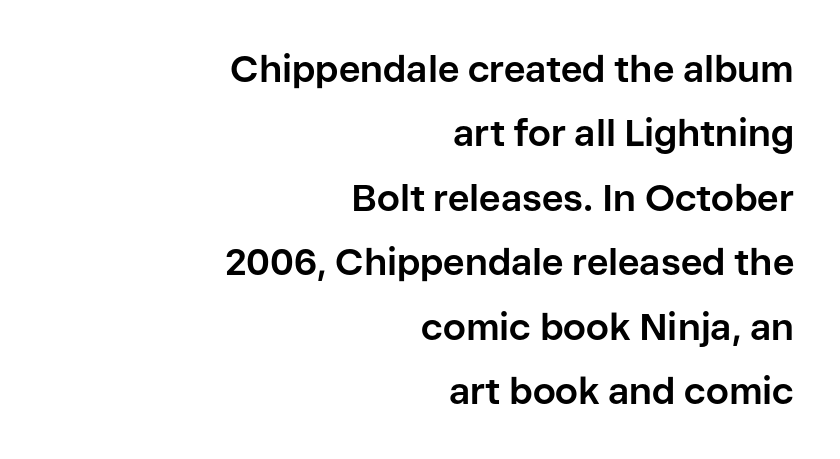
Q: Is the text bold? A: Yes.
Q: Is the text italic (slanted)? A: No, it is upright.
Q: Is the typeface a serif or a sans-serif typeface? A: Sans-serif.
Q: Is the text underlined? A: No.
Q: How is the paragraph aligned? A: Right-aligned.
Q: Is the spacing between letters normal or unusually wide? A: Normal.
Q: Width (condensed, normal, or wide)? A: Normal.
Q: Stroke contrast? A: Low.
Q: x-height? A: Medium.
Q: Monospaced? A: No.
